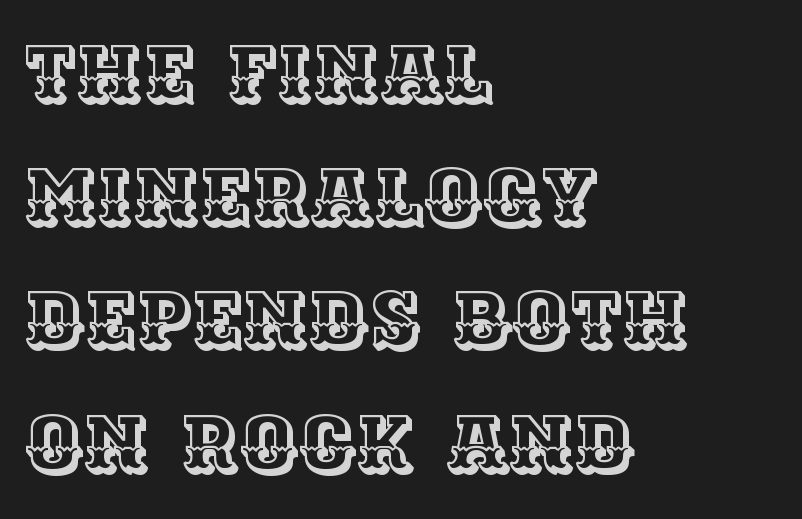
In CSS terms this would be text-align: left. Regarding leading, the lines here are spaced in the standard way. A clean baseline with only descenders dipping below it. The passage shown is typed in a proportional face where columns would drift. Words appear dense and cohesive because spacing is normal. Characters remain perfectly vertical along every line.
